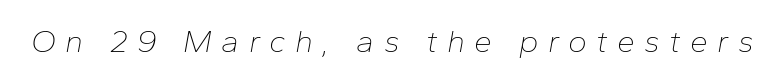
{"italic": "yes", "lean": "right", "slant_degrees": 10, "bold": "no", "weight": "thin", "width": "normal", "stroke_contrast": "low", "x_height": "medium", "monospaced": "no", "underline": "no", "letter_spacing": "wide", "letter_spacing_em": 0.29, "glyph_px": 32}
